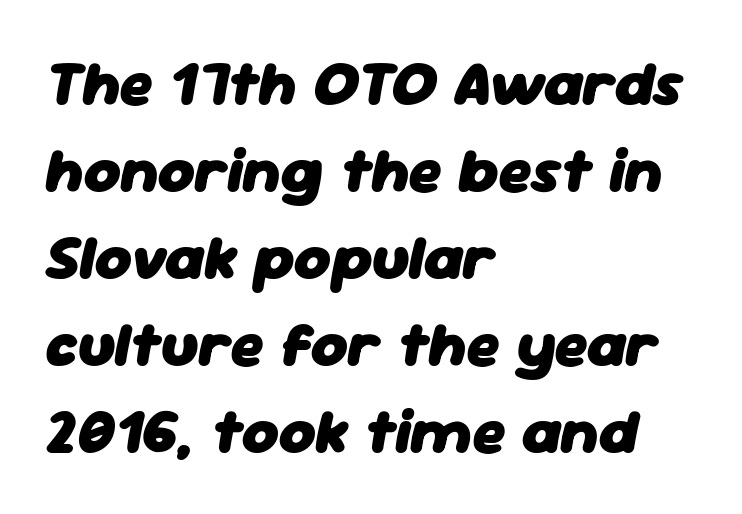
Standard letterfit; no display-style spreading of the glyphs. Glance below the letters and you will spot only blank space. Italic: yes, the glyphs are oblique. Does the copy run flush right? No — it runs flush left. Pretty heavy lettering here — definitely bold.
